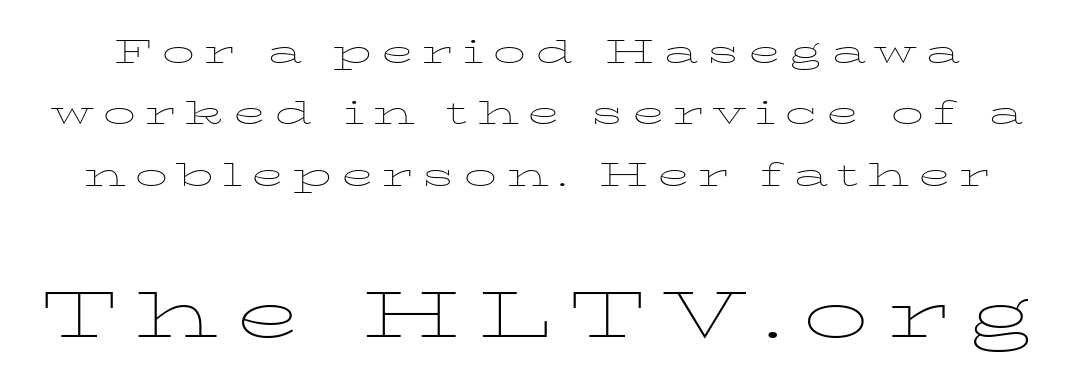
The face used here is seriffed, in the tradition of book romans. No letter is thick-stroked: the sample isn't bold. Which of the two is more prominent by size? The second, at the bottom. Characters follow at a spacing far wider than the type designer built in.
